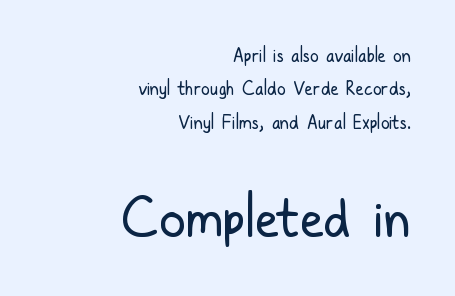
Larger block? The one below; the one above is distinctly smaller. Layout note: lines flush right. No extra ink here — the face is not bold. The letterforms sit shoulder to shoulder at normal distance.
